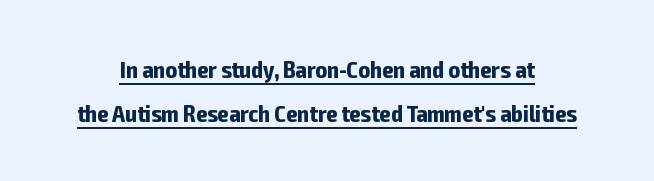
{"italic": "no", "bold": "yes", "underline": "yes", "line_spacing_ratio": 1.84, "letter_spacing": "normal", "letter_spacing_em": 0.0, "glyph_px": 24}
